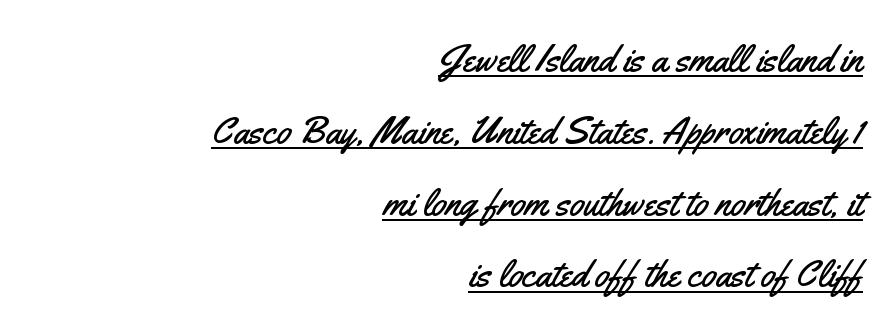
Notice how a bar underscores the lettering throughout. Is the block centered? No — it sits flush against the right margin. Varying glyph widths throughout — classic text-font behaviour. Observe the ordinary spacing: letters are neighbours, not strangers. Regarding serifs, this sample does without them.
